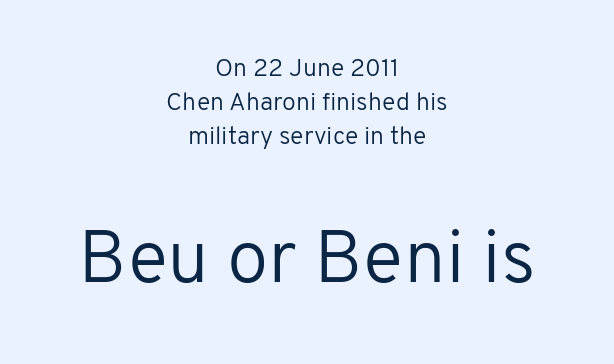
The image shows 75 px regular-weight sans-serif type, upright; set centered, normal line spacing (1.36x), normal letter spacing, not underlined; the second (bottom) block is 3.0x larger; low stroke contrast and a medium x-height.
